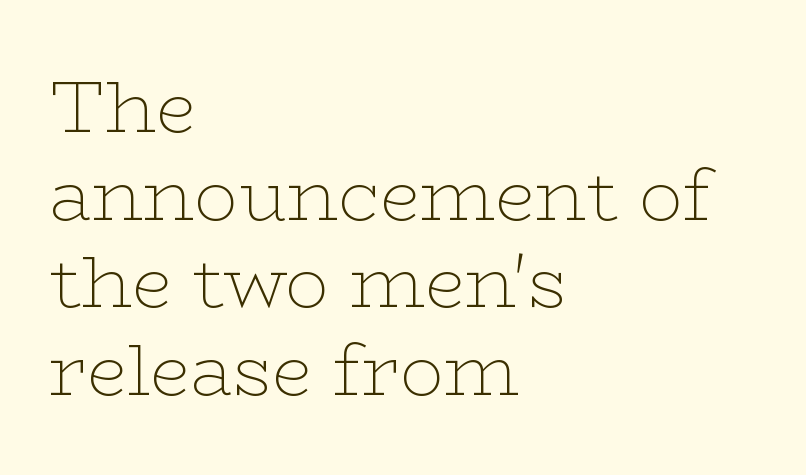
Q: Is the text bold? A: No.
Q: Is the text italic (slanted)? A: No, it is upright.
Q: Is the typeface a serif or a sans-serif typeface? A: Serif.
Q: Is the text underlined? A: No.
Q: How is the paragraph aligned? A: Left-aligned.
Q: Is the spacing between letters normal or unusually wide? A: Normal.
Q: Width (condensed, normal, or wide)? A: Wide.
Q: Stroke contrast? A: Low.
Q: x-height? A: Medium.
Q: Monospaced? A: No.
